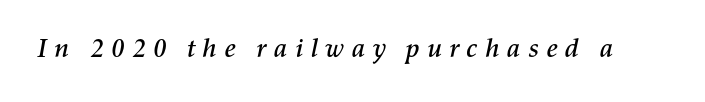
{"italic": "yes", "lean": "right", "slant_degrees": 11, "underline": "no", "letter_spacing": "wide", "letter_spacing_em": 0.23, "glyph_px": 27}
